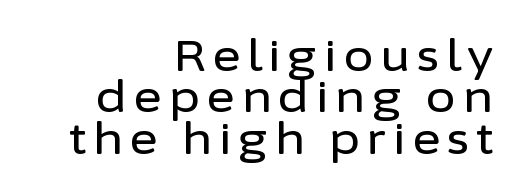
Q: Is the text italic (slanted)? A: No, it is upright.
Q: Is the typeface a serif or a sans-serif typeface? A: Sans-serif.
Q: Is the text underlined? A: No.
Q: How is the paragraph aligned? A: Right-aligned.
Q: Is the spacing between lines tight, normal or loose? A: Tight.
Q: Width (condensed, normal, or wide)? A: Normal.
Q: Stroke contrast? A: Low.
Q: x-height? A: Medium.
Q: Monospaced? A: No.
